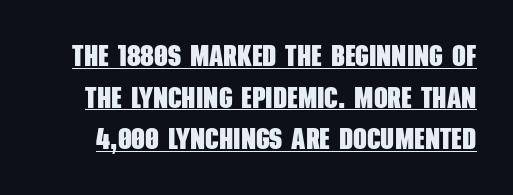
The image shows 30 px heavy, condensed sans-serif type; set normal line spacing (1.39x), normal letter spacing, underlined; low stroke contrast and a large x-height.
